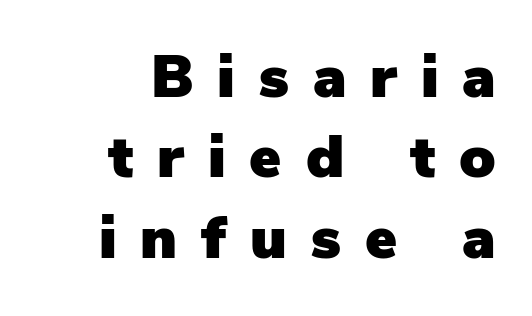
{"serif": "no", "italic": "no", "width": "normal", "stroke_contrast": "low", "x_height": "medium", "monospaced": "no", "underline": "no", "align": "right", "line_spacing": "normal", "line_spacing_ratio": 1.34, "letter_spacing": "wide", "letter_spacing_em": 0.4, "glyph_px": 60}
